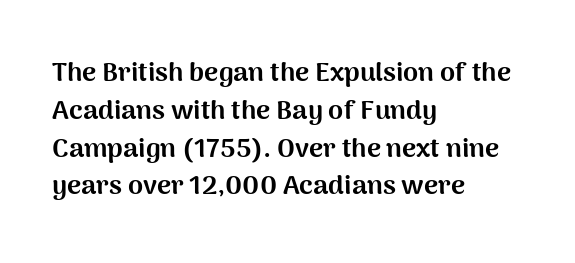
The image shows 27 px bold type, upright; set left-aligned, normal line spacing (1.4x), normal letter spacing, not underlined.
